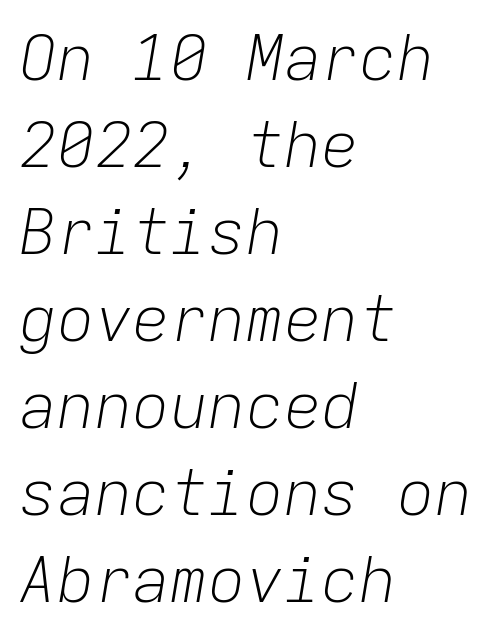
Weight: not bold — regular or lighter. Glyph-to-glyph distance matches everyday printed text. This rendering features lettering with no underline. Leading matches the norm, producing a regular column. Notice how the passage keeps a crisp vertical edge on the left only. Characters are canted at an angle relative to the baseline's perpendicular.
